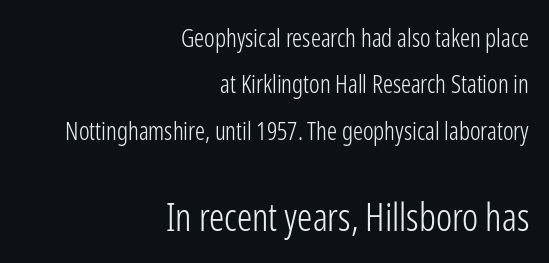
The image shows 38 px light, condensed sans-serif type, upright; set right-aligned, line spacing 1.86x, normal letter spacing, not underlined; the second (bottom) block is 1.52x larger; low stroke contrast and a medium x-height.
